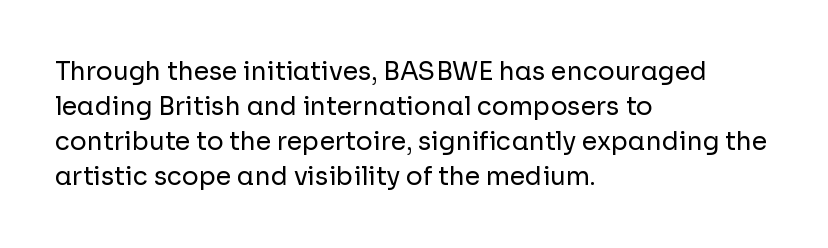
Q: Is the text bold? A: No.
Q: Is the text italic (slanted)? A: No, it is upright.
Q: Is the text underlined? A: No.
Q: How is the paragraph aligned? A: Left-aligned.
Q: Is the spacing between letters normal or unusually wide? A: Normal.
Q: Is the spacing between lines tight, normal or loose? A: Normal.
